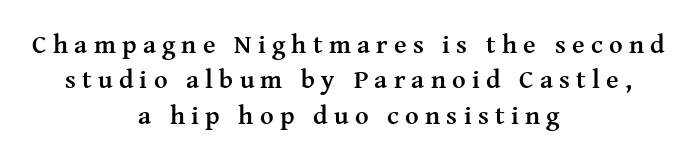
Q: Is the text bold? A: Yes.
Q: Is the text italic (slanted)? A: No, it is upright.
Q: Is the text underlined? A: No.
Q: How is the paragraph aligned? A: Centered.
Q: Is the spacing between letters normal or unusually wide? A: Unusually wide.
Q: Is the spacing between lines tight, normal or loose? A: Normal.
